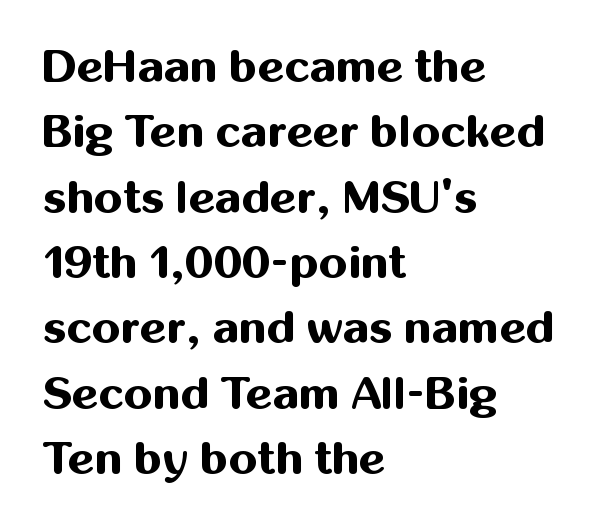
Q: Is the text bold? A: Yes.
Q: Is the text italic (slanted)? A: No, it is upright.
Q: Is the typeface a serif or a sans-serif typeface? A: Sans-serif.
Q: Is the text underlined? A: No.
Q: How is the paragraph aligned? A: Left-aligned.
Q: Is the spacing between letters normal or unusually wide? A: Normal.
Q: Is the spacing between lines tight, normal or loose? A: Normal.
Q: Width (condensed, normal, or wide)? A: Normal.
Q: Stroke contrast? A: Medium.
Q: x-height? A: Medium.
Q: Monospaced? A: No.
